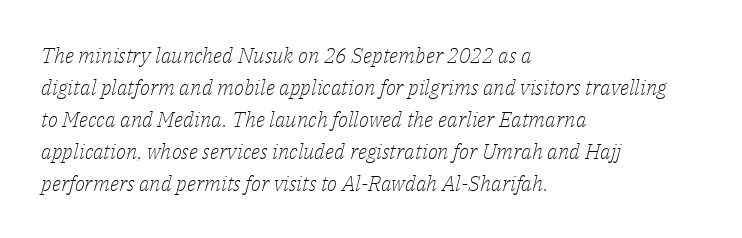
{"italic": "yes", "lean": "right", "slant_degrees": 14, "bold": "no", "underline": "no", "align": "left", "line_spacing": "normal", "line_spacing_ratio": 1.52, "letter_spacing": "normal", "letter_spacing_em": 0.0, "glyph_px": 21}
